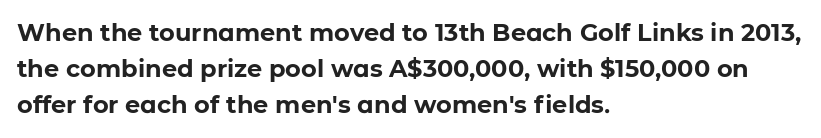
Q: Is the text bold? A: Yes.
Q: Is the text italic (slanted)? A: No, it is upright.
Q: Is the text underlined? A: No.
Q: How is the paragraph aligned? A: Left-aligned.
Q: Is the spacing between letters normal or unusually wide? A: Normal.
Q: Is the spacing between lines tight, normal or loose? A: Normal.
